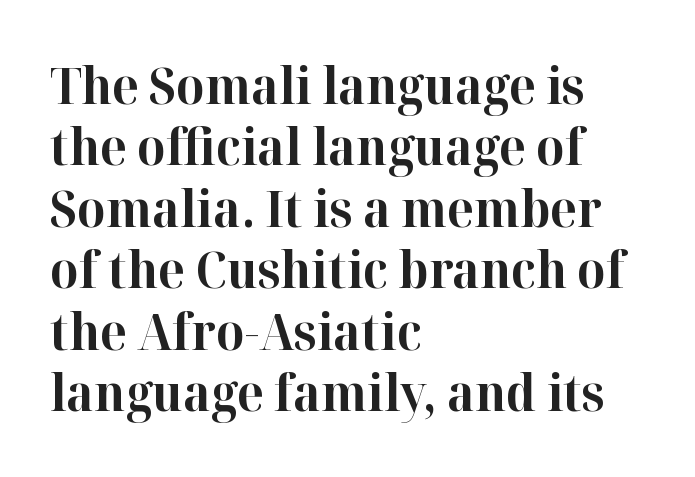
The image shows 50 px bold serif type, upright; set left-aligned, line spacing 1.23x, normal letter spacing, not underlined; high stroke contrast and a medium x-height.
